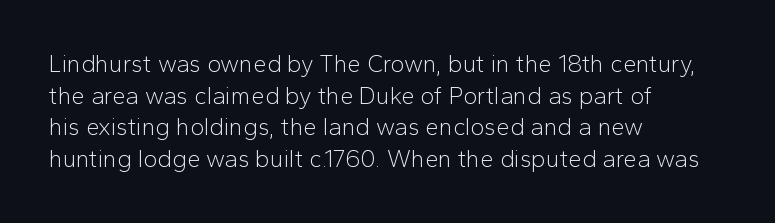
Leftover space on each line is placed entirely after the last word. The typesetting does not lean heavy: it is not bold. Honestly, the letter spacing is just normal — you wouldn't notice it. Underline: absent. If you drew a line through each stem, it would be perfectly vertical.
